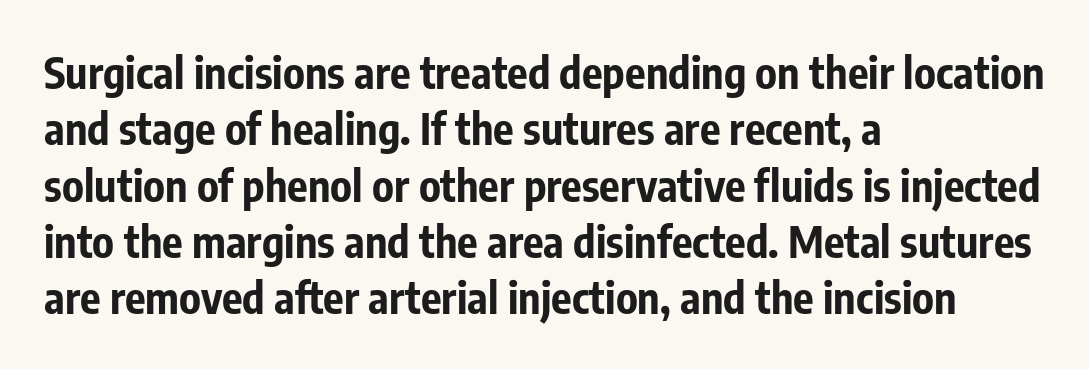
Heft: maximum for text — a bold. Plain, unruled lines of type. Each line starts at the same left margin while the right side varies. Spacing verdict: proportional, widths tailored to each character. The type family on display is of the sans-serif kind.
